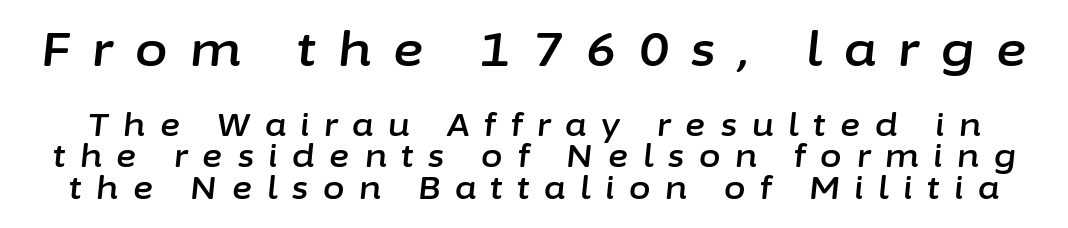
This layout puts the oversized block above and the modest block below. This sample trades vertical openness for compactness between lines. The passage shown is typed in a proportional face where columns would drift. The letters are slanted; this is an italic face.
